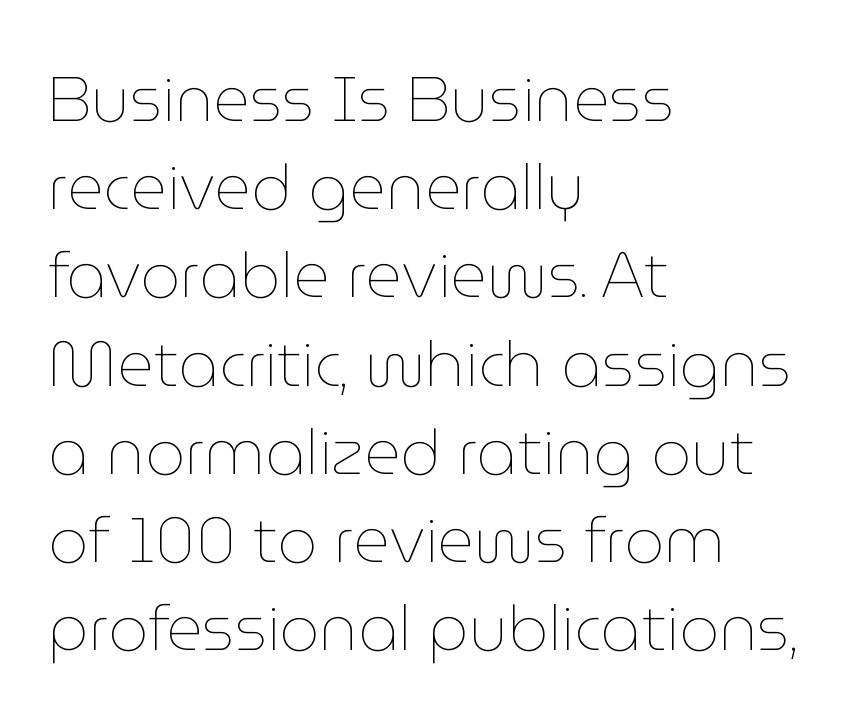
Interline gaps are of average width in this sample. The gaps between neighbouring characters are ordinary and unremarkable. Weight: in the light-to-regular range. When letters stand straight like this, we call the style roman or upright. Spacing verdict: proportional, widths tailored to each character. Glance below the letters and you will spot only blank space.
